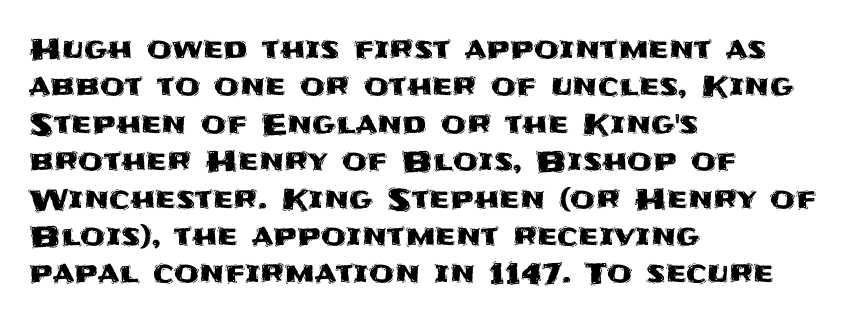
The image shows 29 px sans-serif type, upright; set left-aligned, normal line spacing (1.29x), normal letter spacing, not underlined; medium stroke contrast and a large x-height.
